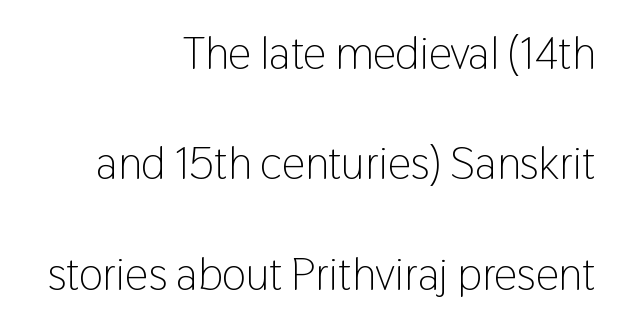
Q: Is the text bold? A: No.
Q: Is the text italic (slanted)? A: No, it is upright.
Q: Is the typeface a serif or a sans-serif typeface? A: Sans-serif.
Q: Is the text underlined? A: No.
Q: How is the paragraph aligned? A: Right-aligned.
Q: Is the spacing between letters normal or unusually wide? A: Normal.
Q: Is the spacing between lines tight, normal or loose? A: Loose.
Q: Width (condensed, normal, or wide)? A: Condensed.
Q: Stroke contrast? A: Low.
Q: x-height? A: Medium.
Q: Monospaced? A: No.
